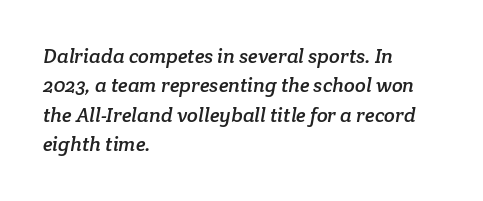
The space directly below the letters is spotless. The leading is moderate, giving the passage an even texture. Layout note: lines flush left. Default kerning and tracking; the words read as compact shapes.
